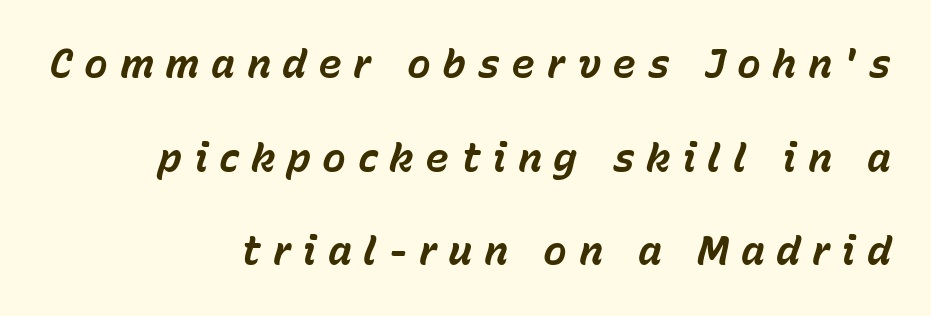
Q: Is the text bold? A: Yes.
Q: Is the text italic (slanted)? A: Yes, it leans right by about 15 degrees.
Q: Is the text underlined? A: No.
Q: How is the paragraph aligned? A: Right-aligned.
Q: Is the spacing between letters normal or unusually wide? A: Unusually wide.
Q: Is the spacing between lines tight, normal or loose? A: Loose.
Q: Width (condensed, normal, or wide)? A: Normal.
Q: Stroke contrast? A: Low.
Q: x-height? A: Medium.
Q: Monospaced? A: No.
